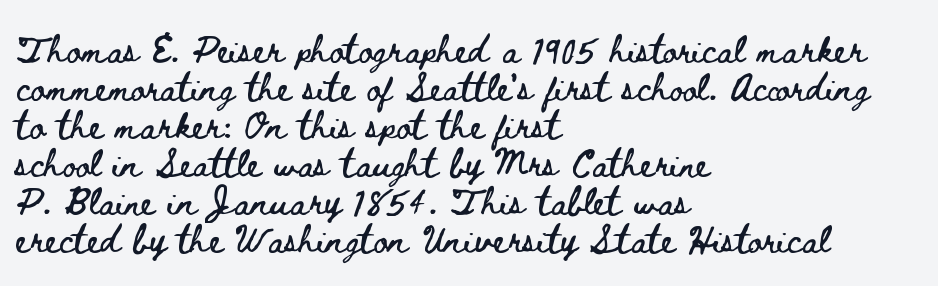
Q: Is the text underlined? A: No.
Q: How is the paragraph aligned? A: Left-aligned.
Q: Is the spacing between letters normal or unusually wide? A: Normal.
Q: Is the spacing between lines tight, normal or loose? A: Normal.
Q: Width (condensed, normal, or wide)? A: Wide.
Q: Stroke contrast? A: Low.
Q: x-height? A: Small.
Q: Monospaced? A: No.
